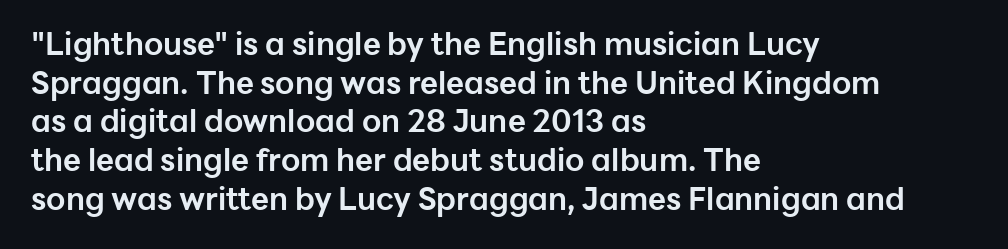
The image shows 31 px bold sans-serif type, upright; set left-aligned, normal line spacing (1.25x), normal letter spacing, not underlined; low stroke contrast and a medium x-height.
